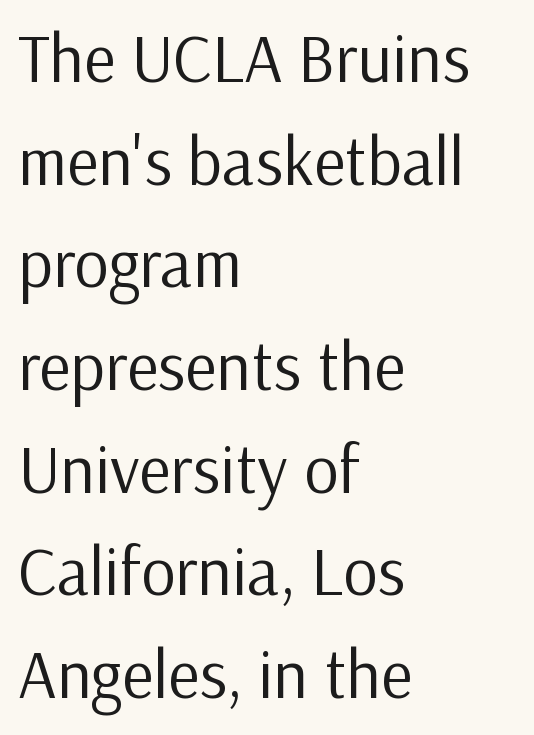
The image shows 68 px regular-weight sans-serif type, upright; set left-aligned, normal line spacing (1.51x), normal letter spacing, not underlined; low stroke contrast and a medium x-height.
